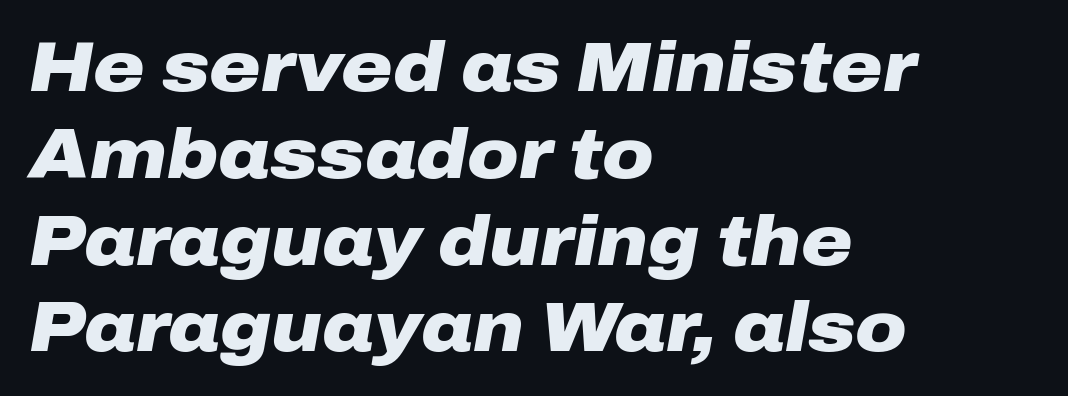
The image shows 70 px heavy, wide type, italic (leaning right); set left-aligned, line spacing 1.24x, normal letter spacing, not underlined; low stroke contrast and a medium x-height.
